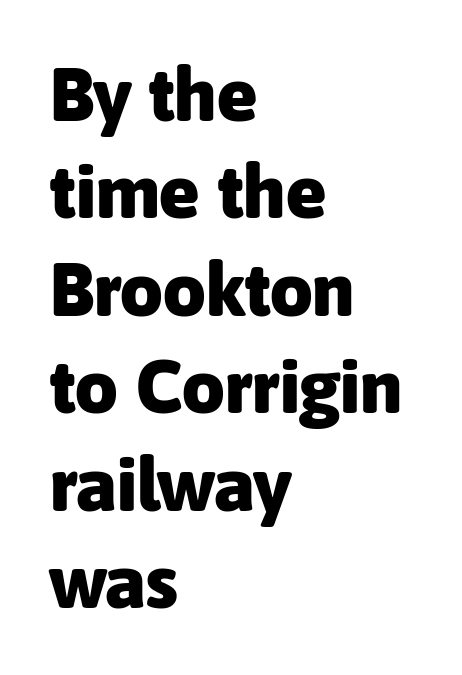
The image shows 75 px heavy sans-serif type, upright; set left-aligned, normal line spacing (1.3x), normal letter spacing, not underlined; low stroke contrast and a medium x-height.
